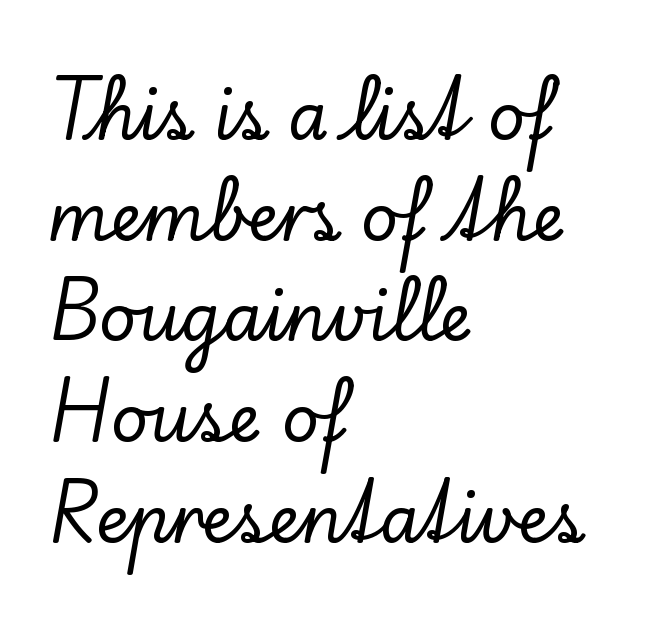
{"serif": "yes", "width": "normal", "stroke_contrast": "low", "x_height": "small", "monospaced": "no", "underline": "no", "align": "left", "line_spacing": "normal", "line_spacing_ratio": 1.55, "letter_spacing": "normal", "letter_spacing_em": 0.0, "glyph_px": 65}
